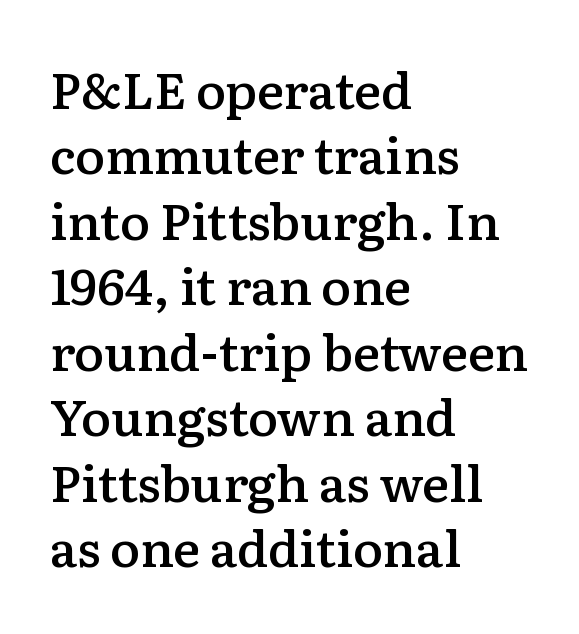
The image shows 50 px semibold serif type, upright; set left-aligned, normal line spacing (1.31x), normal letter spacing, not underlined; low stroke contrast and a medium x-height.
